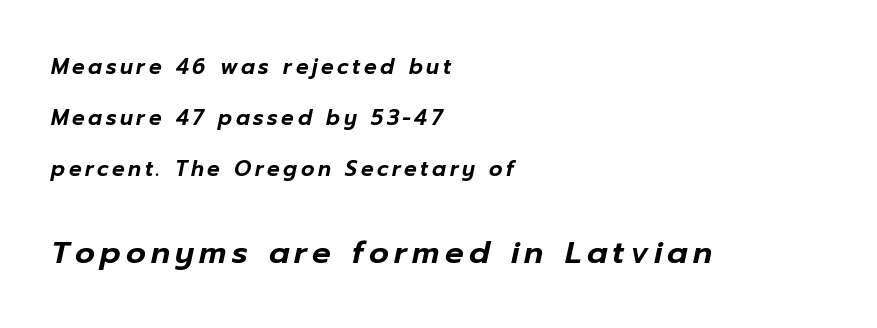
Q: Is the text italic (slanted)? A: Yes, it leans right by about 12 degrees.
Q: Is the text underlined? A: No.
Q: How is the paragraph aligned? A: Left-aligned.
Q: Is the spacing between lines tight, normal or loose? A: Loose.
Q: Which block of text is set in a larger size, the first (top) or the second (bottom)? A: The second (bottom) one.
Q: Width (condensed, normal, or wide)? A: Normal.
Q: Stroke contrast? A: Low.
Q: x-height? A: Medium.
Q: Monospaced? A: No.
